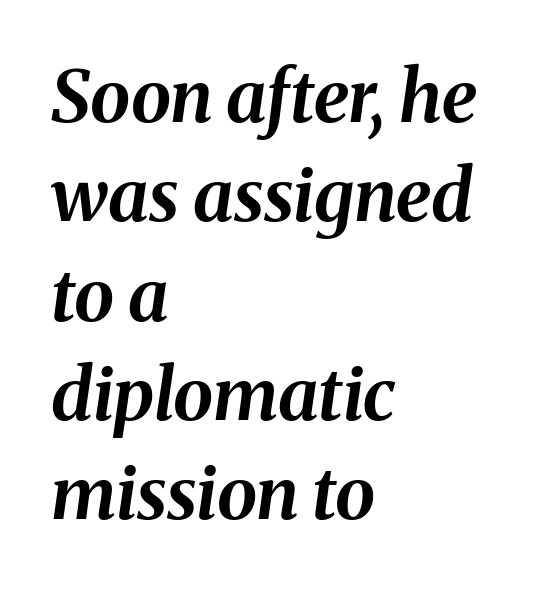
{"italic": "yes", "lean": "right", "slant_degrees": 8, "bold": "yes", "weight": "bold", "width": "normal", "stroke_contrast": "medium", "x_height": "medium", "monospaced": "no", "underline": "no", "align": "left", "line_spacing": "normal", "line_spacing_ratio": 1.38, "letter_spacing": "normal", "letter_spacing_em": 0.0, "glyph_px": 72}
